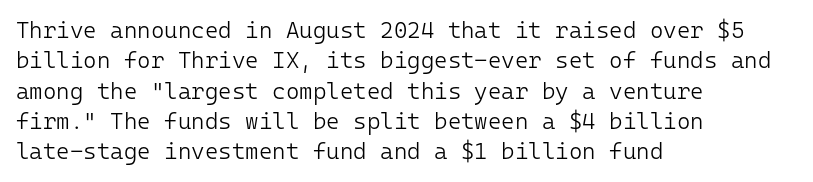
The space directly below the letters is spotless. Caption: standard tracking, unaltered. Vertically, the passage feels balanced, rows spaced as you'd expect. Does the lettering tilt? It doesn't — this is upright.
